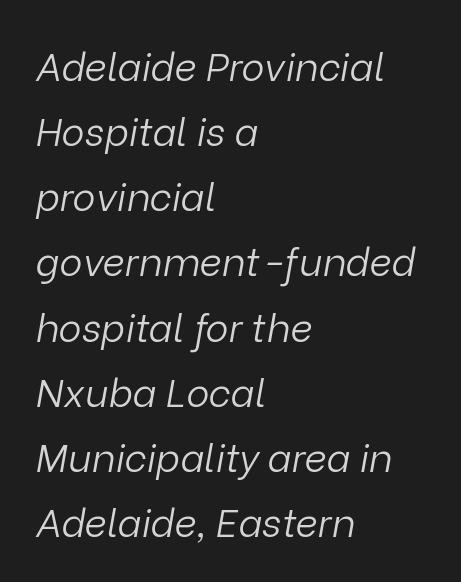
The image shows 39 px light type, italic (leaning right); set left-aligned, normal line spacing (1.67x), normal letter spacing, not underlined; low stroke contrast and a medium x-height.
